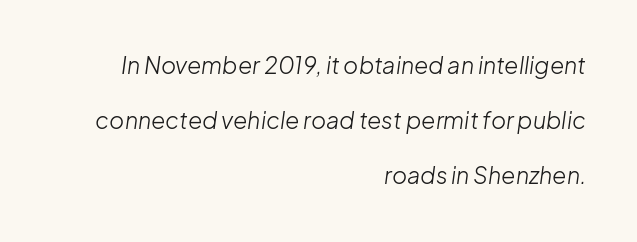
{"italic": "yes", "lean": "right", "slant_degrees": 8, "bold": "no", "underline": "no", "align": "right", "line_spacing": "loose", "line_spacing_ratio": 2.4, "letter_spacing": "normal", "letter_spacing_em": 0.0, "glyph_px": 23}
